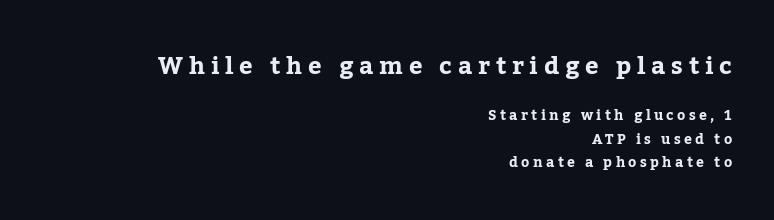
Does the copy run flush right? Yes — the right margin is perfectly even. Descender tails drop into unmarked territory. If you squint, the top block still reads clearly — it's the larger of the two. When letters stand straight like this, we call the style roman or upright.
